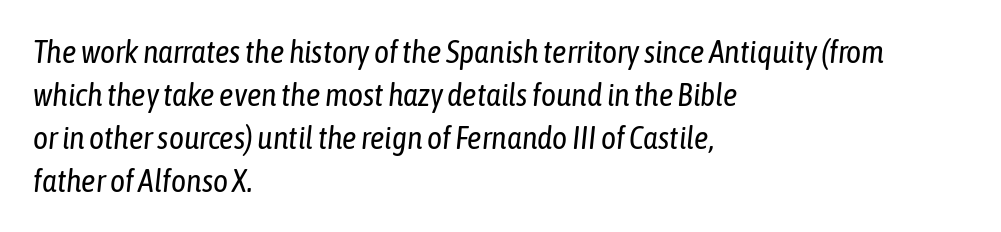
Q: Is the text bold? A: No.
Q: Is the text italic (slanted)? A: Yes, it leans right by about 6 degrees.
Q: Is the text underlined? A: No.
Q: How is the paragraph aligned? A: Left-aligned.
Q: Is the spacing between letters normal or unusually wide? A: Normal.
Q: Is the spacing between lines tight, normal or loose? A: Normal.
Q: Width (condensed, normal, or wide)? A: Condensed.
Q: Stroke contrast? A: Low.
Q: x-height? A: Medium.
Q: Monospaced? A: No.
